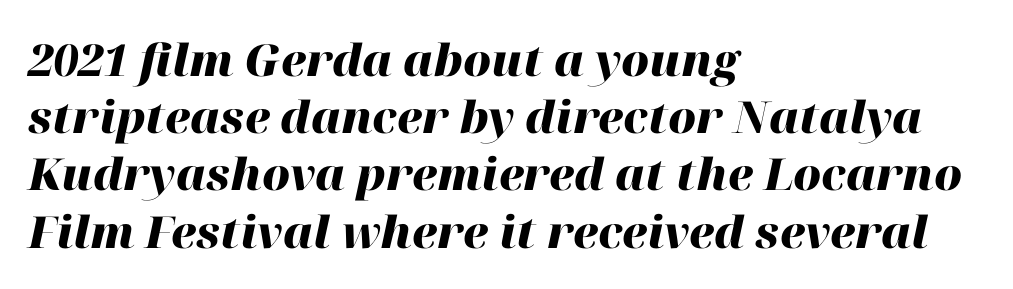
The face used here has a pronounced slope to its letters. The lines sit at an ordinary, default distance from one another. Varying glyph widths throughout — classic text-font behaviour. Alignment: flush left.
